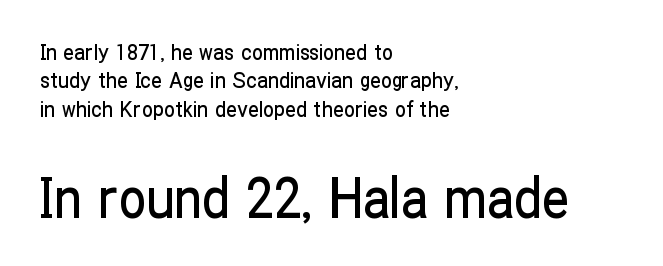
This sample has the flowing, uneven cadence of proportional lettering. Reading down the block, your eye returns to a fixed left position each line. Caption: standard tracking, unaltered. The space directly below the letters is spotless. The letters stand upright; this is a roman face.
